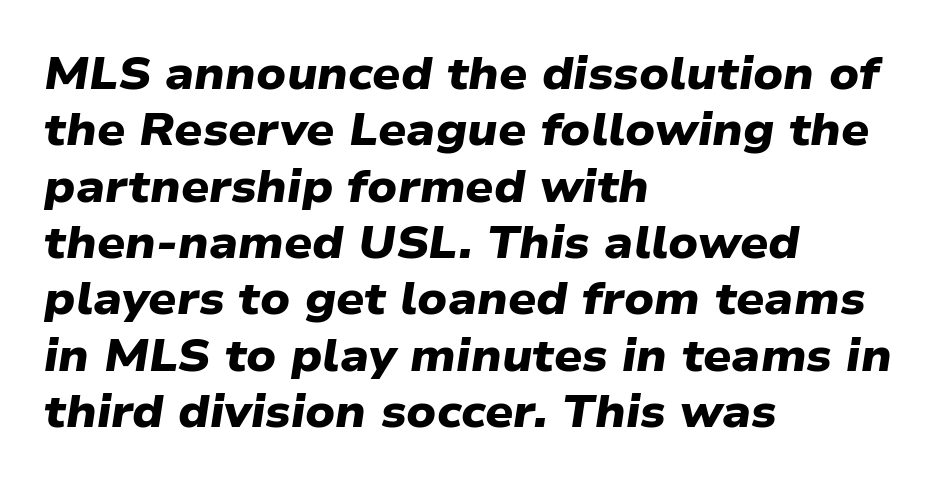
The image shows 44 px heavy, wide sans-serif type; set left-aligned, normal line spacing (1.28x), normal letter spacing, not underlined; low stroke contrast and a medium x-height.
